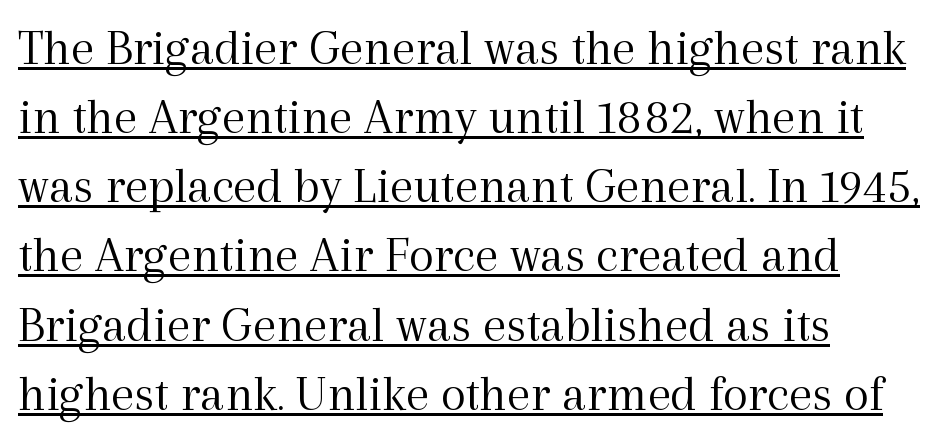
Q: Is the text bold? A: No.
Q: Is the text italic (slanted)? A: No, it is upright.
Q: Is the typeface a serif or a sans-serif typeface? A: Serif.
Q: Is the text underlined? A: Yes.
Q: How is the paragraph aligned? A: Left-aligned.
Q: Is the spacing between letters normal or unusually wide? A: Normal.
Q: Is the spacing between lines tight, normal or loose? A: Normal.
Q: Width (condensed, normal, or wide)? A: Normal.
Q: x-height? A: Medium.
Q: Monospaced? A: No.
